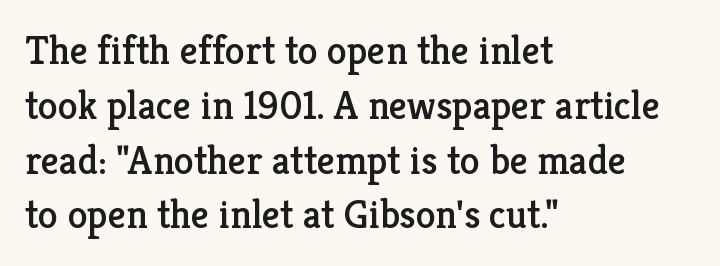
Q: Is the text italic (slanted)? A: No, it is upright.
Q: Is the typeface a serif or a sans-serif typeface? A: Serif.
Q: Is the text underlined? A: No.
Q: How is the paragraph aligned? A: Left-aligned.
Q: Is the spacing between letters normal or unusually wide? A: Normal.
Q: Is the spacing between lines tight, normal or loose? A: Normal.
Q: Width (condensed, normal, or wide)? A: Normal.
Q: Stroke contrast? A: Low.
Q: x-height? A: Medium.
Q: Monospaced? A: No.
